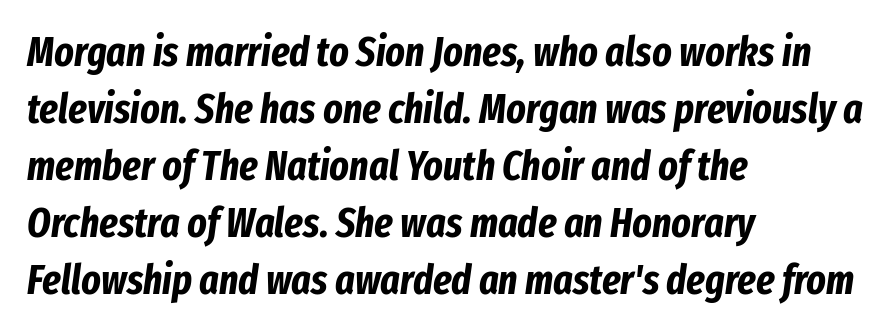
The passage shown is typed in a proportional face where columns would drift. Decoration check: the copy has no underline. There's an unmistakable incline to the writing here. In terms of weight, the rendering is a true, heavy bold. If you measured baseline to baseline, you'd find a middling distance. Short note: letters normally spaced.
